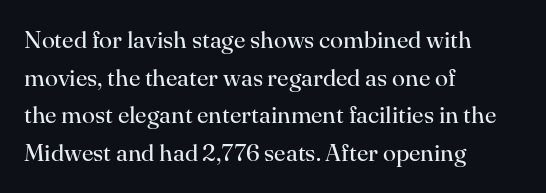
Q: Is the text bold? A: No.
Q: Is the text italic (slanted)? A: No, it is upright.
Q: Is the text underlined? A: No.
Q: How is the paragraph aligned? A: Left-aligned.
Q: Is the spacing between letters normal or unusually wide? A: Normal.
Q: Is the spacing between lines tight, normal or loose? A: Normal.
